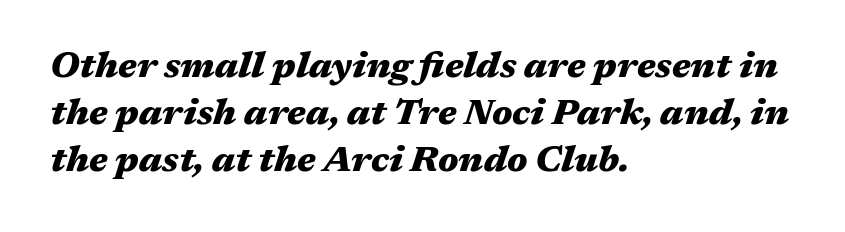
Observe the ordinary spacing: letters are neighbours, not strangers. These words are printed bold, with thick strokes throughout. Bare-footed words on every line. The space between consecutive lines is moderate.
